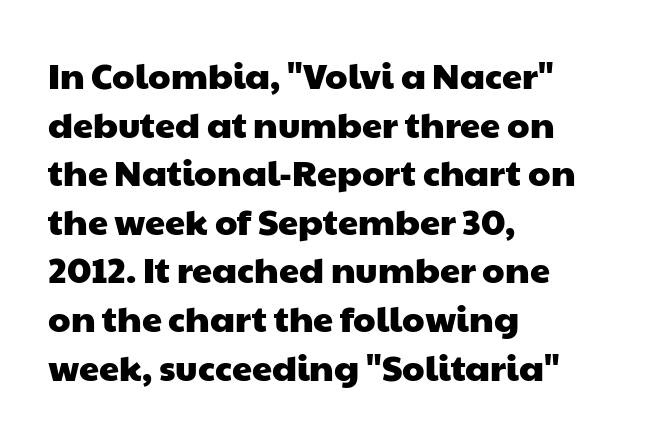
The image shows 36 px wide sans-serif type; set left-aligned, normal line spacing (1.35x), normal letter spacing, not underlined; low stroke contrast and a medium x-height.
